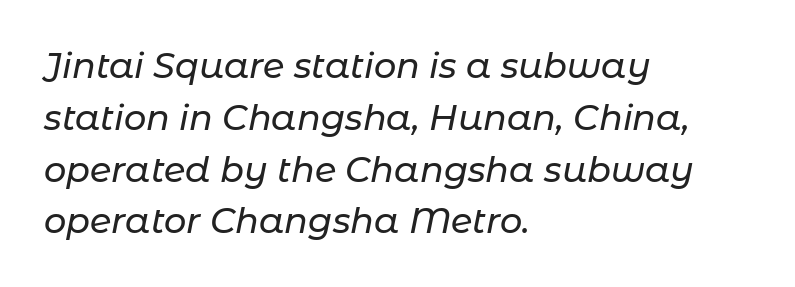
{"italic": "yes", "lean": "right", "slant_degrees": 11, "width": "normal", "stroke_contrast": "low", "x_height": "medium", "monospaced": "no", "underline": "no", "align": "left", "line_spacing": "normal", "line_spacing_ratio": 1.48, "letter_spacing": "normal", "letter_spacing_em": 0.0, "glyph_px": 35}
